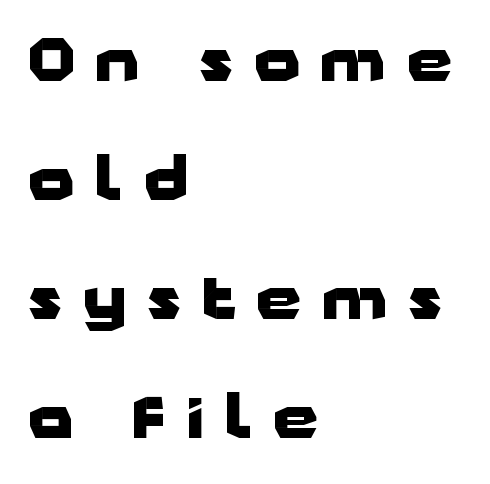
{"serif": "no", "italic": "no", "bold": "yes", "weight": "heavy", "width": "wide", "stroke_contrast": "low", "x_height": "medium", "monospaced": "no", "underline": "no", "align": "left", "line_spacing": "loose", "line_spacing_ratio": 2.05, "letter_spacing": "wide", "letter_spacing_em": 0.36, "glyph_px": 58}
